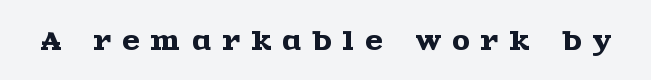
{"italic": "no", "underline": "no", "letter_spacing": "wide", "letter_spacing_em": 0.46, "glyph_px": 25}
